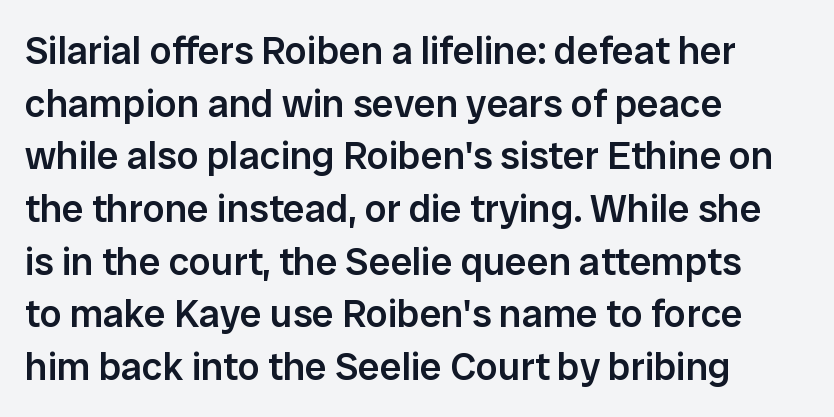
{"serif": "no", "italic": "no", "bold": "semi", "weight": "semibold", "width": "normal", "stroke_contrast": "low", "x_height": "medium", "monospaced": "no", "underline": "no", "align": "left", "line_spacing": "normal", "line_spacing_ratio": 1.35, "letter_spacing": "normal", "letter_spacing_em": 0.0, "glyph_px": 39}
